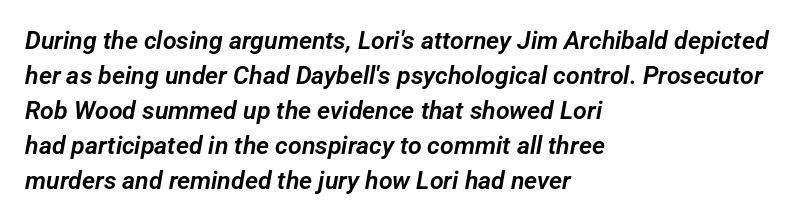
Q: Is the text underlined? A: No.
Q: How is the paragraph aligned? A: Left-aligned.
Q: Is the spacing between letters normal or unusually wide? A: Normal.
Q: Is the spacing between lines tight, normal or loose? A: Normal.
